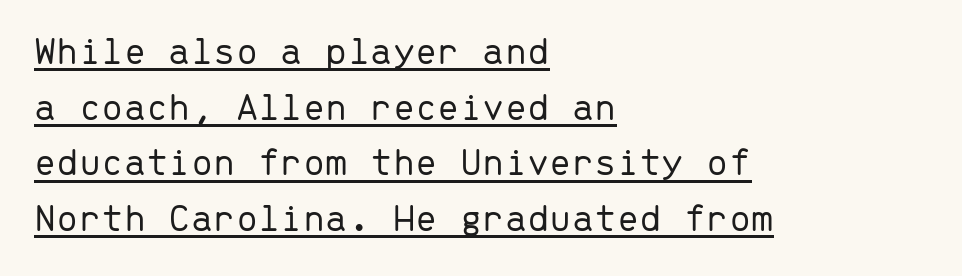
The image shows 40 px light sans-serif type, upright, monospaced; set left-aligned, normal line spacing (1.39x), normal letter spacing, underlined; low stroke contrast and a medium x-height.
